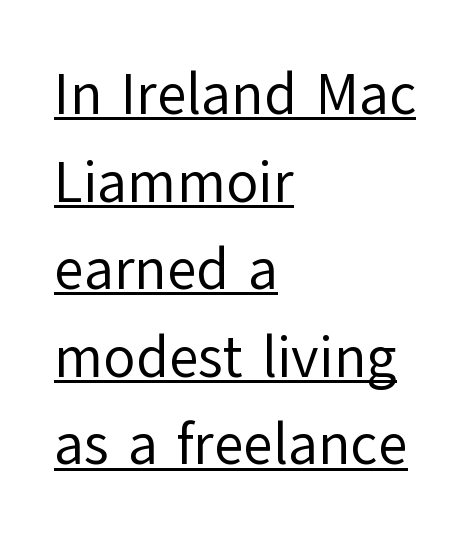
This sample is left-justified, so line endings fall wherever the words run out. Underlined type. Do the characters align in a grid? No, the font is proportional. Regarding leading, the lines here are spaced in the standard way. Words appear dense and cohesive because spacing is normal.
